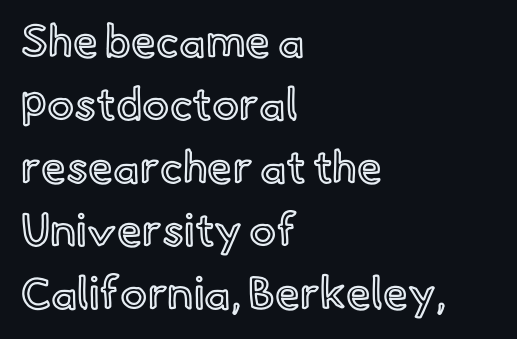
All the whitespace from short lines collects on the right. No word sits above an underline. Is there much room between lines? A standard amount, neither cramped nor airy. In terms of letterspacing, this is plain default setting. Vertical strokes here are truly vertical. These lines are rendered in a variable-pitch font.
